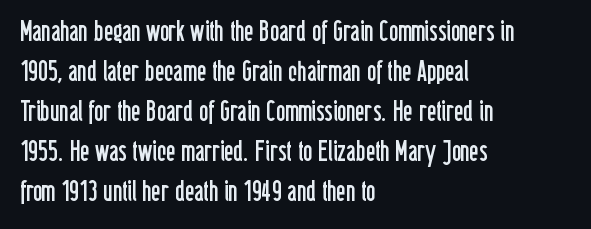
Tracking value appears to be zero — textbook default spacing. When letters stand straight like this, we call the style roman or upright. The typesetting does not lean heavy: it is not bold. Does the type have serifs? No, each stem ends abruptly.
